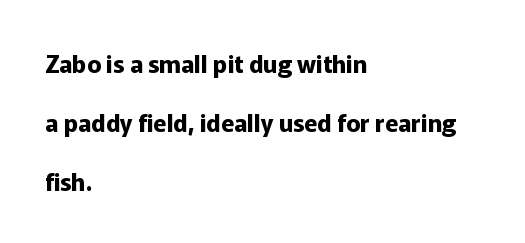
Q: Is the text bold? A: Yes.
Q: Is the text italic (slanted)? A: No, it is upright.
Q: Is the text underlined? A: No.
Q: How is the paragraph aligned? A: Left-aligned.
Q: Is the spacing between letters normal or unusually wide? A: Normal.
Q: Is the spacing between lines tight, normal or loose? A: Loose.
